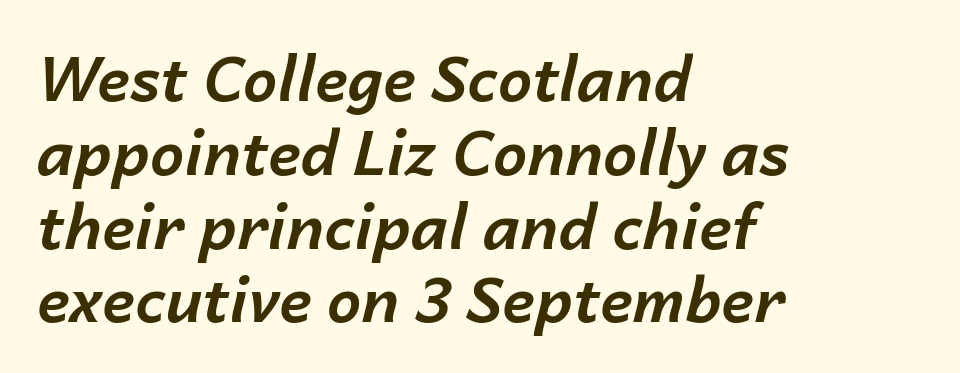
Has an underline been added? It has not. Alignment: flush left. The letters sit at their default tracking, neither squeezed nor spread. The text carries the slant typical of an italic or oblique font.
